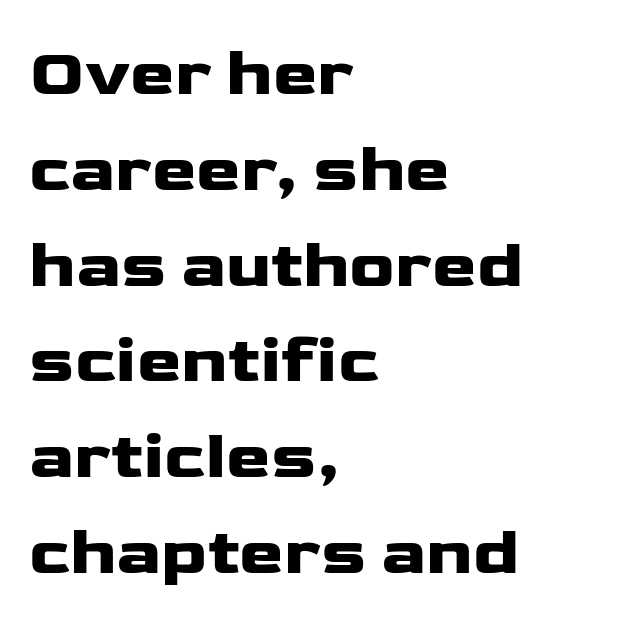
{"serif": "no", "italic": "no", "width": "wide", "stroke_contrast": "low", "x_height": "medium", "monospaced": "no", "underline": "no", "align": "left", "line_spacing": "normal", "line_spacing_ratio": 1.43, "letter_spacing": "normal", "letter_spacing_em": 0.0, "glyph_px": 67}
